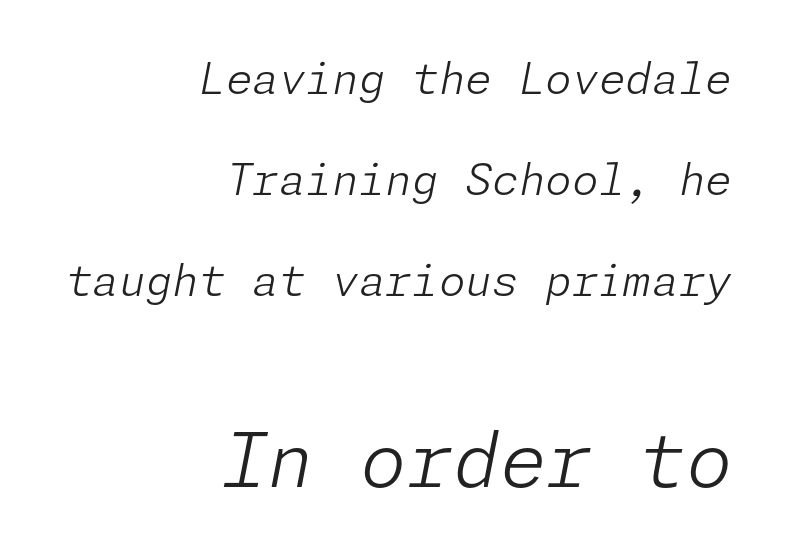
Only glyphs here, with clear space below each row. No extra tracking has been applied to these lines. Block two is the big one; block one sits smaller above it. No chunkiness to these letters — they're not bold. If you drew a line through each stem, it would be angled. The line-height multiplier appears high, well above default.
